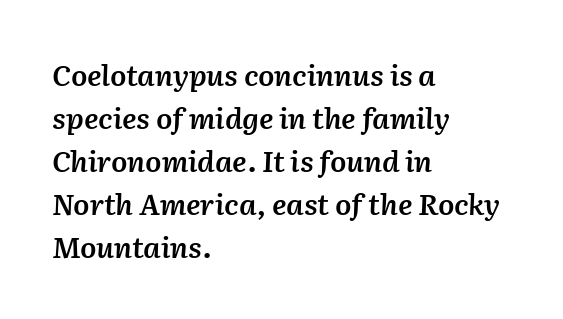
{"italic": "yes", "lean": "right", "slant_degrees": 2, "bold": "semi", "weight": "semibold", "width": "normal", "stroke_contrast": "medium", "x_height": "medium", "monospaced": "no", "underline": "no", "align": "left", "line_spacing": "normal", "line_spacing_ratio": 1.48, "letter_spacing": "normal", "letter_spacing_em": 0.0, "glyph_px": 29}
